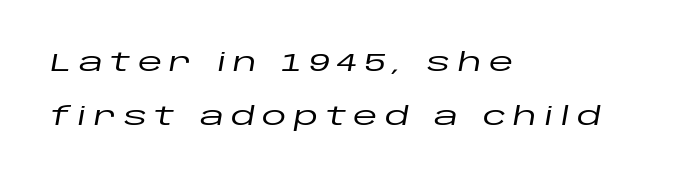
The image shows 25 px text type, italic (leaning right); set left-aligned, loose line spacing (2.17x), unusually wide letter spacing (+0.29 em), not underlined.
